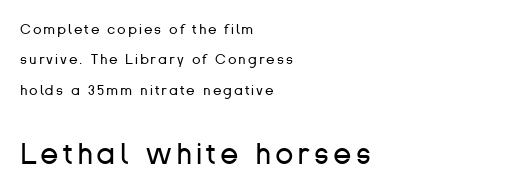
Note the varied advance widths — an 'i' is clearly narrower than an 'm'. Leading is clearly above the norm, producing a sparse column. The font family rendered here belongs to the sans-serif group. A bare baseline throughout the passage. The letters stand straight up with perfectly vertical stems.
